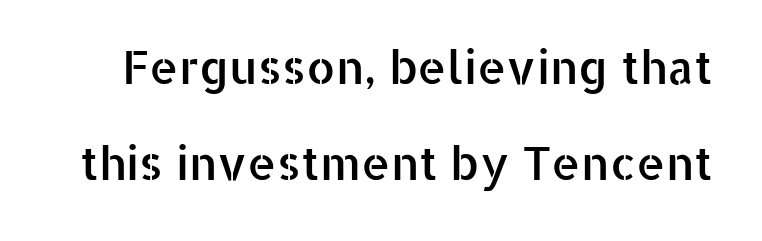
Q: Is the text italic (slanted)? A: No, it is upright.
Q: Is the typeface a serif or a sans-serif typeface? A: Sans-serif.
Q: Is the text underlined? A: No.
Q: Is the spacing between letters normal or unusually wide? A: Normal.
Q: Is the spacing between lines tight, normal or loose? A: Loose.
Q: Width (condensed, normal, or wide)? A: Normal.
Q: Stroke contrast? A: Low.
Q: x-height? A: Medium.
Q: Monospaced? A: No.
